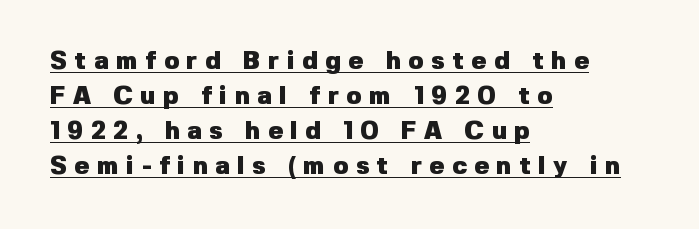
Q: Is the text bold? A: Yes.
Q: Is the text italic (slanted)? A: No, it is upright.
Q: Is the text underlined? A: Yes.
Q: How is the paragraph aligned? A: Left-aligned.
Q: Is the spacing between letters normal or unusually wide? A: Unusually wide.
Q: Is the spacing between lines tight, normal or loose? A: Normal.
